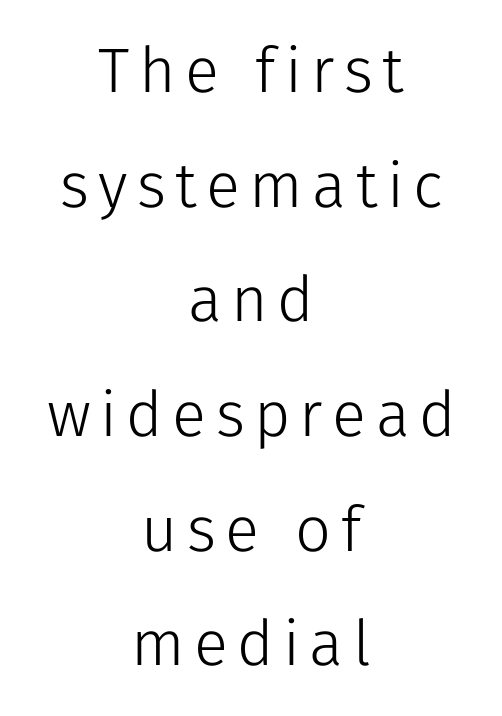
{"serif": "no", "italic": "no", "bold": "no", "weight": "light", "width": "normal", "stroke_contrast": "low", "x_height": "medium", "monospaced": "no", "underline": "no", "align": "center", "line_spacing_ratio": 1.82, "glyph_px": 63}
